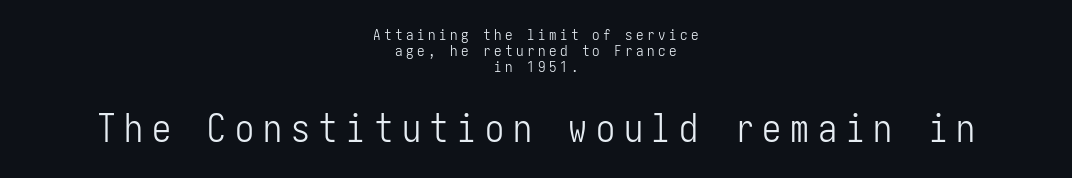
Weight: regular or lighter. A sans-serif font was chosen for this passage. These lines huddle together more closely than default settings would place them. Does the bottom block carry the larger type? Yes, it does. The space directly below the letters is spotless.
